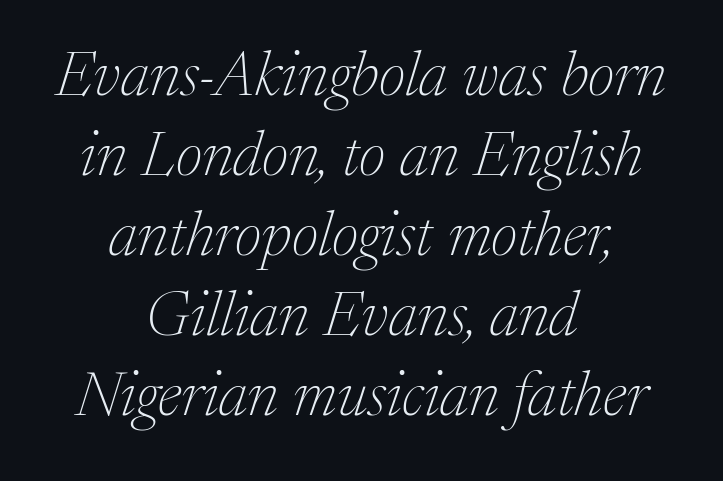
{"serif": "yes", "italic": "yes", "lean": "right", "slant_degrees": 17, "bold": "no", "weight": "thin", "width": "normal", "stroke_contrast": "medium", "x_height": "medium", "monospaced": "no", "underline": "no", "align": "center", "line_spacing": "normal", "line_spacing_ratio": 1.27, "letter_spacing": "normal", "letter_spacing_em": 0.0, "glyph_px": 63}
